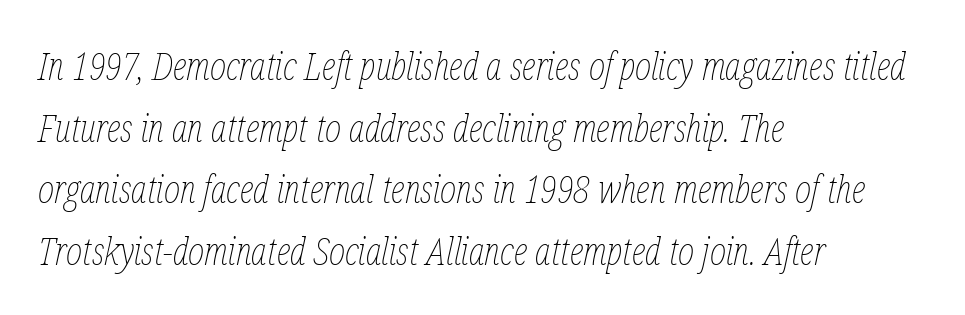
The image shows 39 px thin, condensed type, italic (leaning right); set left-aligned, normal line spacing (1.58x), normal letter spacing, not underlined; low stroke contrast and a medium x-height.
